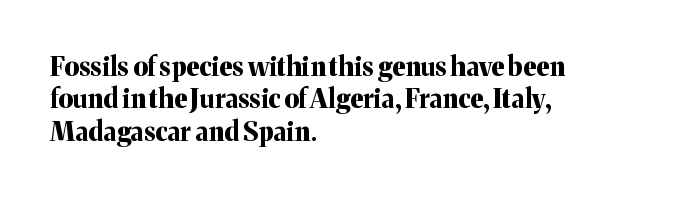
The image shows 26 px bold type, upright; set left-aligned, normal line spacing (1.25x), normal letter spacing, not underlined.
